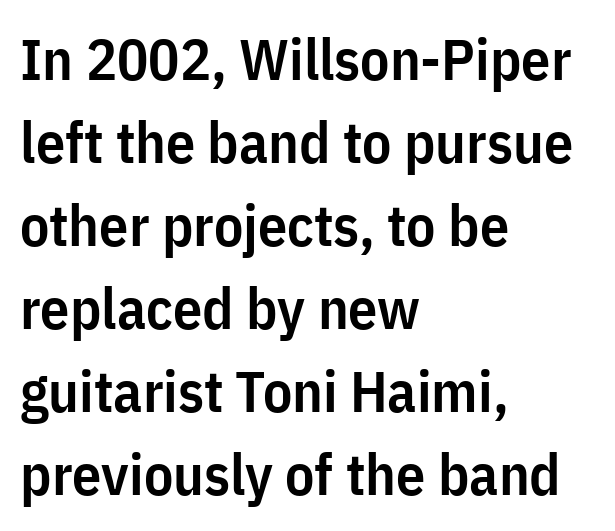
The area under the type is left untouched. Proportional: the letters do not fall into vertical columns. Inter-character spacing is left at the font's built-in metrics. In terms of posture, this sample is upright. How would I describe the line gaps? Plain and ordinary.
